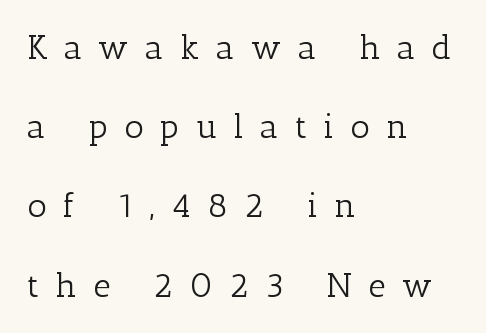
Q: Is the text bold? A: No.
Q: Is the text italic (slanted)? A: No, it is upright.
Q: Is the typeface a serif or a sans-serif typeface? A: Serif.
Q: Is the text underlined? A: No.
Q: How is the paragraph aligned? A: Left-aligned.
Q: Is the spacing between letters normal or unusually wide? A: Unusually wide.
Q: Is the spacing between lines tight, normal or loose? A: Loose.
Q: Width (condensed, normal, or wide)? A: Normal.
Q: Stroke contrast? A: Low.
Q: x-height? A: Medium.
Q: Monospaced? A: No.
